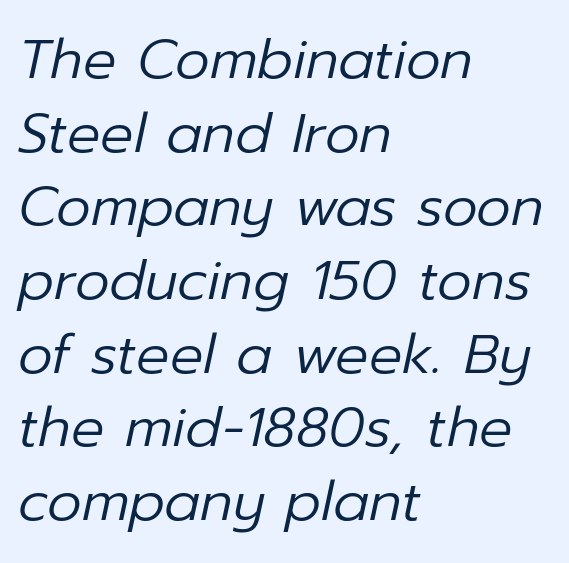
{"italic": "yes", "lean": "right", "slant_degrees": 12, "bold": "no", "weight": "regular", "width": "normal", "stroke_contrast": "low", "x_height": "medium", "monospaced": "no", "underline": "no", "align": "left", "line_spacing": "normal", "line_spacing_ratio": 1.34, "letter_spacing": "normal", "letter_spacing_em": 0.0, "glyph_px": 55}
